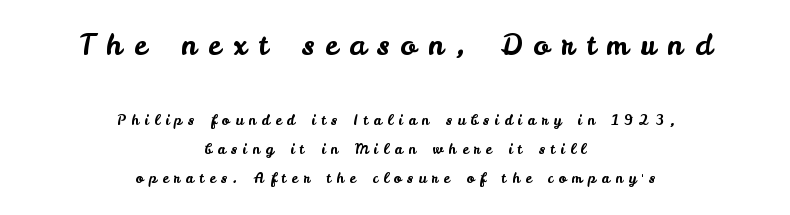
Q: Is the text italic (slanted)? A: Yes.
Q: Is the typeface a serif or a sans-serif typeface? A: Sans-serif.
Q: Is the text underlined? A: No.
Q: How is the paragraph aligned? A: Centered.
Q: Is the spacing between letters normal or unusually wide? A: Unusually wide.
Q: Is the spacing between lines tight, normal or loose? A: Loose.
Q: Which block of text is set in a larger size, the first (top) or the second (bottom)? A: The first (top) one.
Q: Width (condensed, normal, or wide)? A: Normal.
Q: Stroke contrast? A: Low.
Q: x-height? A: Small.
Q: Monospaced? A: No.
